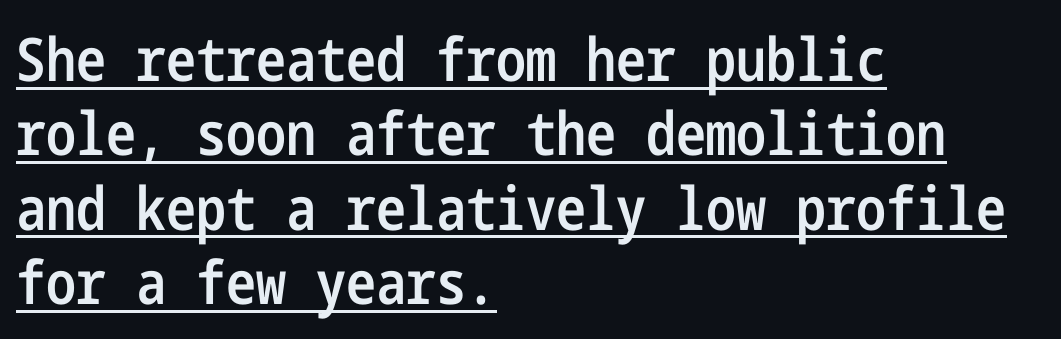
The image shows 60 px semibold, condensed sans-serif type, upright; set left-aligned, line spacing 1.24x, normal letter spacing, underlined; low stroke contrast and a medium x-height.
